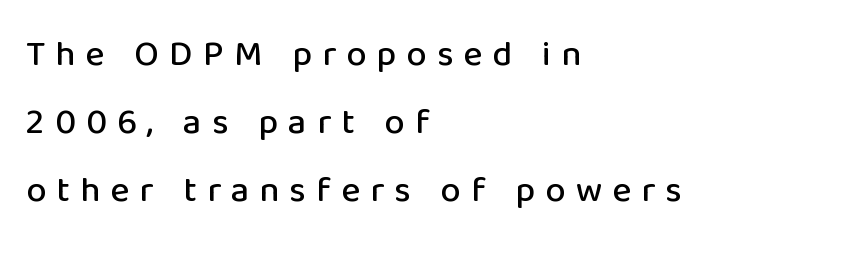
{"serif": "no", "italic": "no", "width": "normal", "stroke_contrast": "low", "x_height": "medium", "monospaced": "no", "underline": "no", "align": "left", "line_spacing_ratio": 1.89, "letter_spacing": "wide", "letter_spacing_em": 0.28, "glyph_px": 36}
